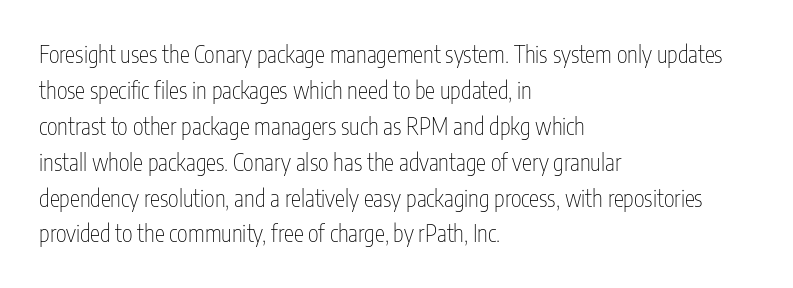
The image shows 23 px text type, upright; set left-aligned, normal line spacing (1.56x), normal letter spacing, not underlined.
